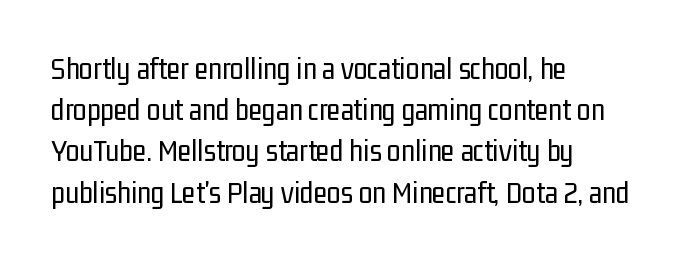
Q: Is the text bold? A: No.
Q: Is the text italic (slanted)? A: No, it is upright.
Q: Is the typeface a serif or a sans-serif typeface? A: Sans-serif.
Q: Is the text underlined? A: No.
Q: How is the paragraph aligned? A: Left-aligned.
Q: Is the spacing between letters normal or unusually wide? A: Normal.
Q: Is the spacing between lines tight, normal or loose? A: Normal.
Q: Width (condensed, normal, or wide)? A: Condensed.
Q: Stroke contrast? A: Low.
Q: x-height? A: Medium.
Q: Monospaced? A: No.
